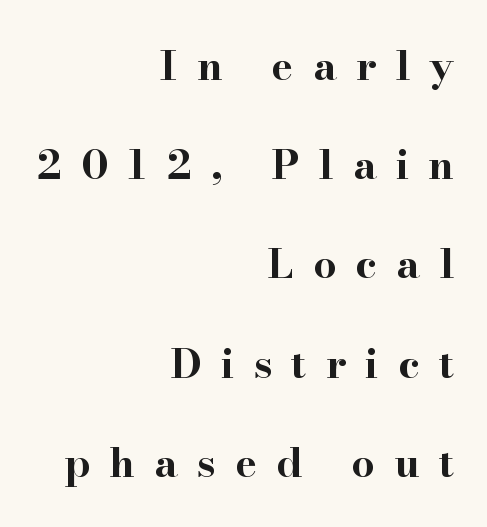
The image shows 41 px bold, wide serif type, upright; set right-aligned, loose line spacing (2.42x), unusually wide letter spacing (+0.47 em), not underlined; high stroke contrast and a small x-height.
